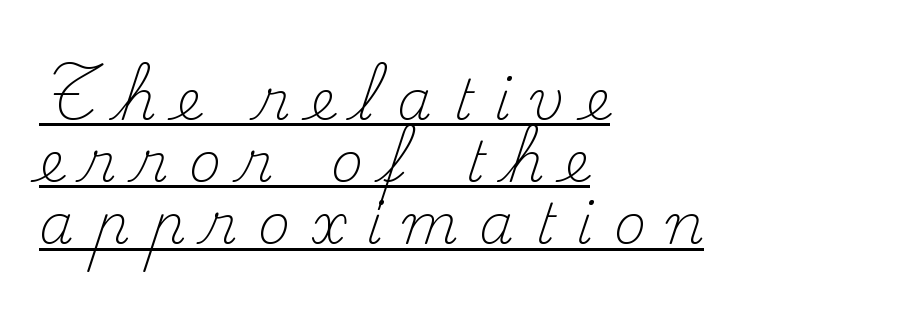
The image shows 56 px light serif type; set left-aligned, tight line spacing (1.11x), unusually wide letter spacing (+0.36 em), underlined; medium stroke contrast and a small x-height.
